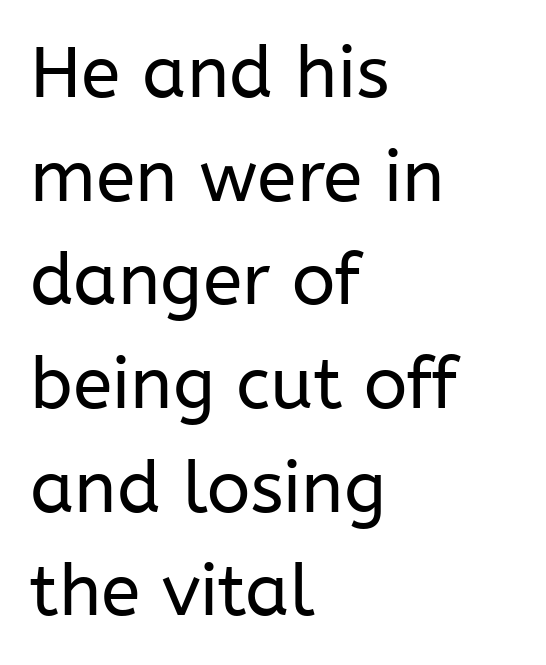
This sample uses an upright cut, with every glyph sitting square on the baseline. The weight tops out at a normal text grade. The passage shown is typed in a proportional face where columns would drift. One glance says typical: line gaps are just what's usual. A sans-serif font was chosen for this passage. Quick note: underline off.
